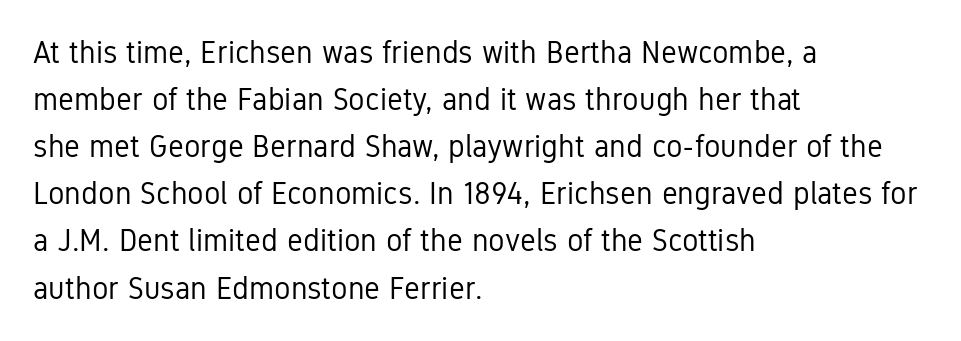
Reading down the column, the eye jumps a familiar distance to each next line. No chunkiness to these letters — they're not bold. Characters remain perfectly vertical along every line. The rendering uses natural spacing where letterforms have individual widths. Short note: letters normally spaced.
